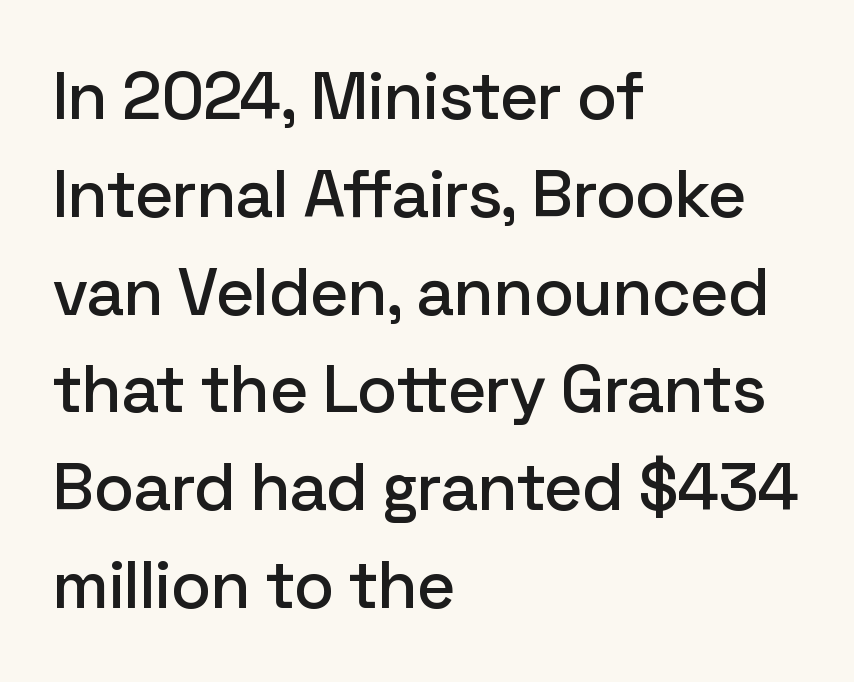
{"serif": "no", "italic": "no", "width": "normal", "stroke_contrast": "low", "x_height": "medium", "monospaced": "no", "underline": "no", "align": "left", "line_spacing": "normal", "line_spacing_ratio": 1.46, "letter_spacing": "normal", "letter_spacing_em": 0.0, "glyph_px": 67}
